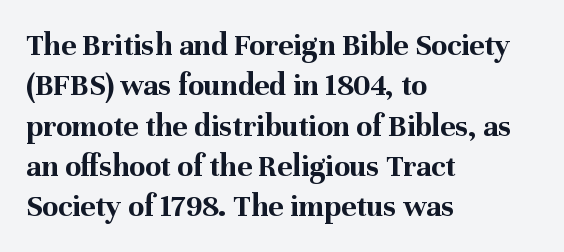
{"serif": "yes", "italic": "no", "bold": "yes", "weight": "bold", "width": "normal", "stroke_contrast": "medium", "x_height": "medium", "monospaced": "no", "underline": "no", "align": "left", "line_spacing": "normal", "line_spacing_ratio": 1.26, "letter_spacing": "normal", "letter_spacing_em": 0.0, "glyph_px": 32}
